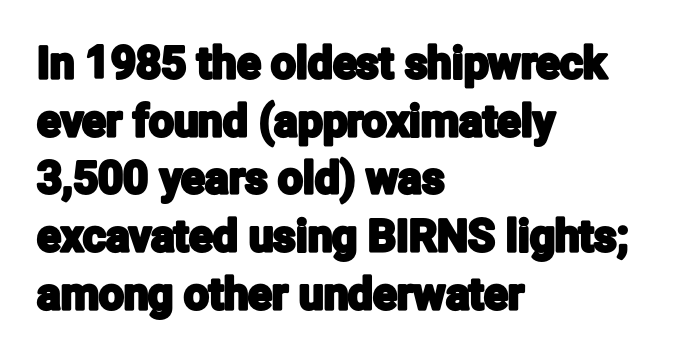
Q: Is the text italic (slanted)? A: No, it is upright.
Q: Is the typeface a serif or a sans-serif typeface? A: Sans-serif.
Q: Is the text underlined? A: No.
Q: How is the paragraph aligned? A: Left-aligned.
Q: Is the spacing between letters normal or unusually wide? A: Normal.
Q: Is the spacing between lines tight, normal or loose? A: Normal.
Q: Width (condensed, normal, or wide)? A: Condensed.
Q: Stroke contrast? A: Low.
Q: x-height? A: Medium.
Q: Monospaced? A: No.
